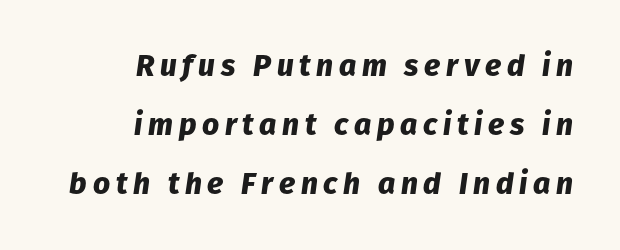
Q: Is the text bold? A: Yes.
Q: Is the text italic (slanted)? A: Yes, it leans right by about 8 degrees.
Q: Is the text underlined? A: No.
Q: How is the paragraph aligned? A: Right-aligned.
Q: Is the spacing between lines tight, normal or loose? A: Loose.
Q: Width (condensed, normal, or wide)? A: Normal.
Q: Stroke contrast? A: Low.
Q: x-height? A: Medium.
Q: Monospaced? A: No.
